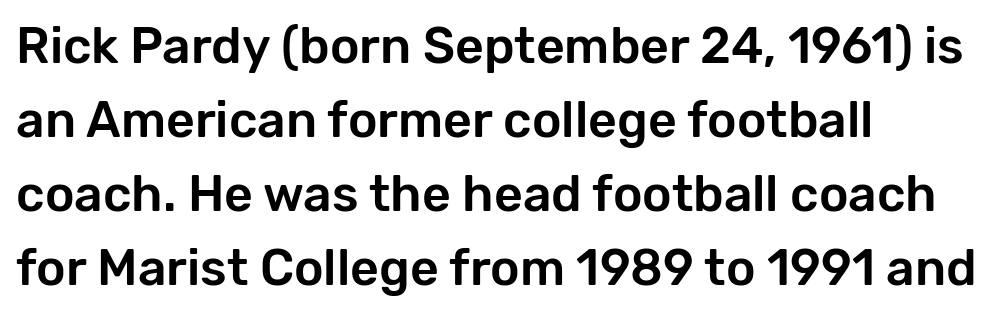
Q: Is the text italic (slanted)? A: No, it is upright.
Q: Is the typeface a serif or a sans-serif typeface? A: Sans-serif.
Q: Is the text underlined? A: No.
Q: How is the paragraph aligned? A: Left-aligned.
Q: Is the spacing between letters normal or unusually wide? A: Normal.
Q: Is the spacing between lines tight, normal or loose? A: Normal.
Q: Width (condensed, normal, or wide)? A: Normal.
Q: Stroke contrast? A: Low.
Q: x-height? A: Medium.
Q: Monospaced? A: No.
